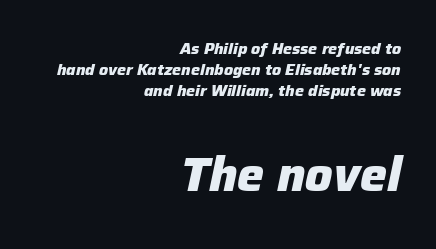
Q: Is the text bold? A: Yes.
Q: Is the text italic (slanted)? A: Yes, it leans right by about 12 degrees.
Q: Is the text underlined? A: No.
Q: How is the paragraph aligned? A: Right-aligned.
Q: Is the spacing between letters normal or unusually wide? A: Normal.
Q: Is the spacing between lines tight, normal or loose? A: Normal.
Q: Which block of text is set in a larger size, the first (top) or the second (bottom)? A: The second (bottom) one.
Q: Width (condensed, normal, or wide)? A: Normal.
Q: Stroke contrast? A: Low.
Q: x-height? A: Medium.
Q: Monospaced? A: No.
